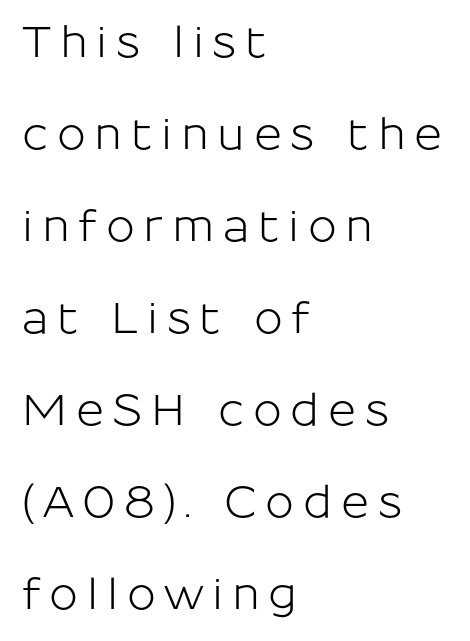
This is the regular roman posture of the typeface. Short and long lines alike share a common starting point at left. A clean baseline with only descenders dipping below it. Spacing verdict: proportional, widths tailored to each character. A sans-serif font was chosen for this passage. Reading down the column, the eye jumps a long way to each next line.
